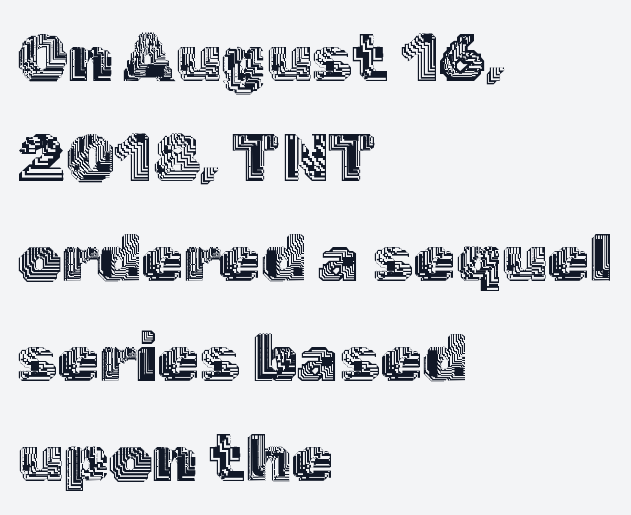
Q: Is the text italic (slanted)? A: No, it is upright.
Q: Is the text underlined? A: No.
Q: How is the paragraph aligned? A: Left-aligned.
Q: Is the spacing between letters normal or unusually wide? A: Normal.
Q: Is the spacing between lines tight, normal or loose? A: Normal.
Q: Width (condensed, normal, or wide)? A: Normal.
Q: x-height? A: Medium.
Q: Monospaced? A: No.
